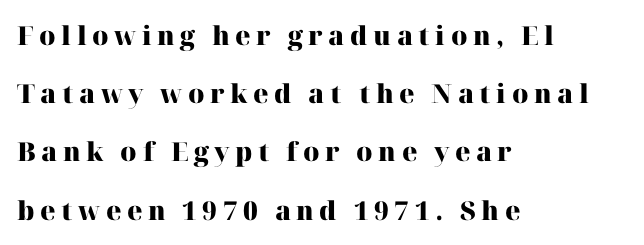
The image shows 26 px bold type, upright; set left-aligned, loose line spacing (2.24x), unusually wide letter spacing (+0.21 em), not underlined.
